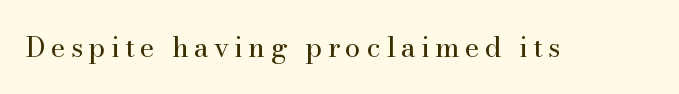
{"serif": "yes", "italic": "no", "bold": "no", "weight": "regular", "width": "normal", "stroke_contrast": "medium", "x_height": "small", "monospaced": "no", "underline": "no", "glyph_px": 28}
